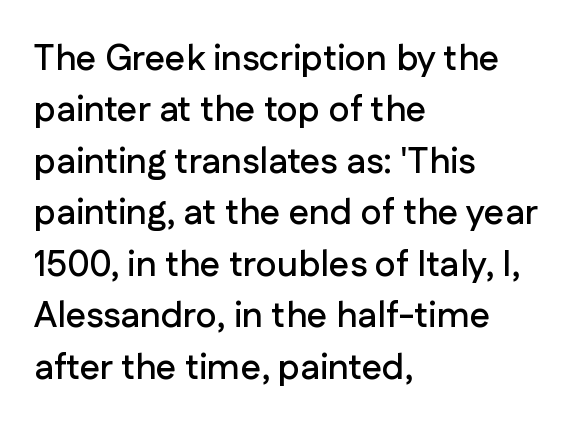
{"serif": "no", "italic": "no", "width": "normal", "stroke_contrast": "low", "x_height": "medium", "monospaced": "no", "underline": "no", "align": "left", "line_spacing": "normal", "line_spacing_ratio": 1.43, "letter_spacing": "normal", "letter_spacing_em": 0.0, "glyph_px": 36}
